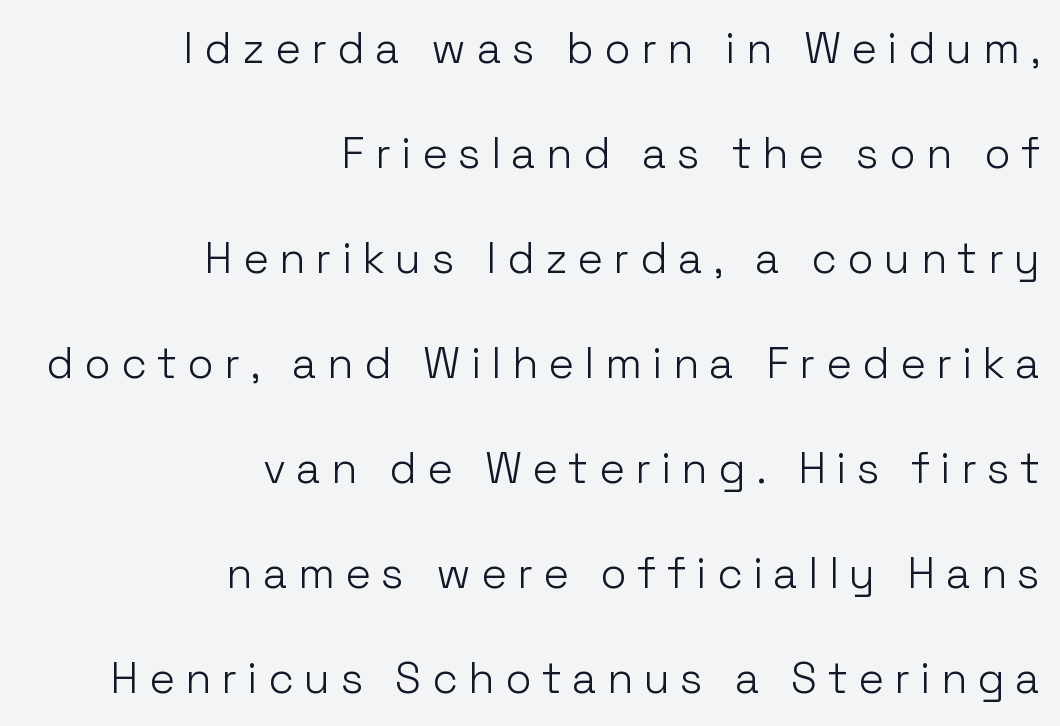
{"serif": "no", "italic": "no", "bold": "no", "weight": "light", "width": "normal", "stroke_contrast": "low", "x_height": "medium", "monospaced": "no", "underline": "no", "align": "right", "line_spacing": "loose", "line_spacing_ratio": 2.44, "letter_spacing": "wide", "letter_spacing_em": 0.24, "glyph_px": 43}
